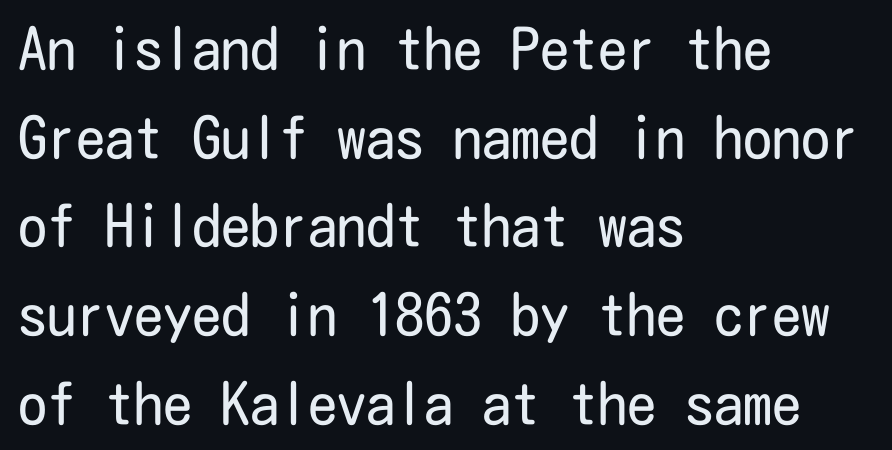
Clear beneath every line of the passage. When letters stand straight like this, we call the style roman or upright. The rag falls on the right side of this text block. Here the glyphs are tracked normally, forming tight word shapes. Weight: not bold — regular or lighter.
